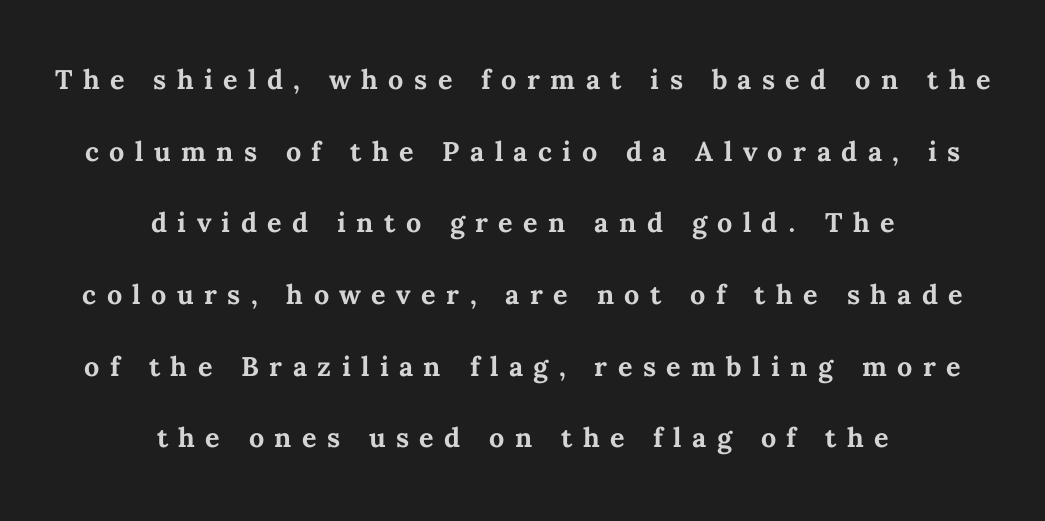
{"italic": "no", "bold": "yes", "weight": "semibold", "width": "normal", "stroke_contrast": "medium", "x_height": "medium", "monospaced": "no", "underline": "no", "align": "center", "line_spacing": "loose", "line_spacing_ratio": 1.99, "letter_spacing": "wide", "letter_spacing_em": 0.29, "glyph_px": 36}
